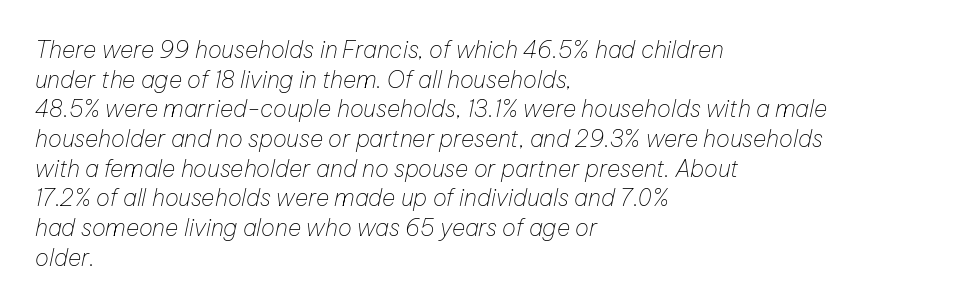
The image shows 23 px text type, italic (leaning right); set left-aligned, normal line spacing (1.29x), normal letter spacing, not underlined.
